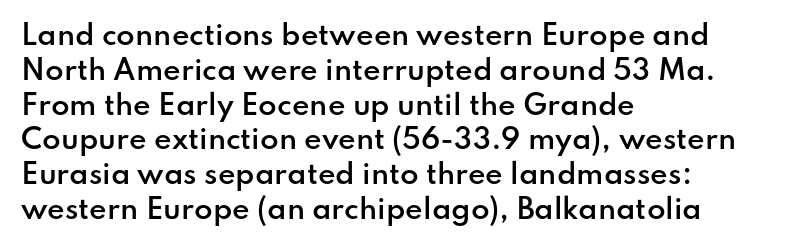
A bare baseline throughout the passage. A typesetter would mark this as roman, not italic. Leading: standard. Here the glyphs are tracked normally, forming tight word shapes.
